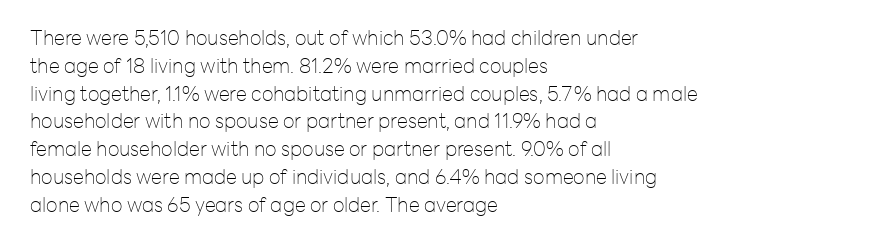
Nothing heavy about these letters — not bold at all. Compared with a centered layout, this one pins lines to the left instead. Spacing between characters is what you'd get straight out of the box. Posture: vertical. Anything drawn beneath the words? Only blank space.
